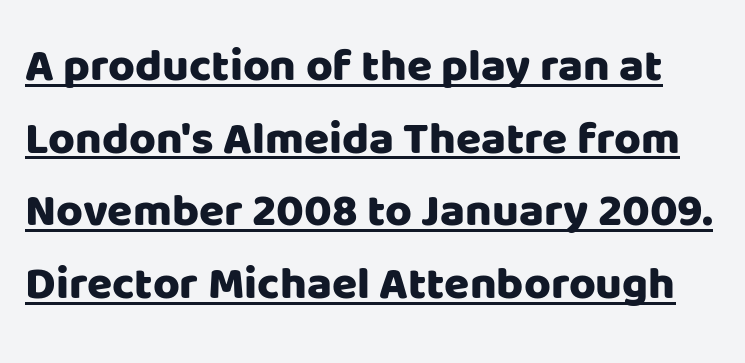
Nope, not italic — everything's standing straight. These lines keep a tight, regular rhythm from letter to letter. Does the leading feel generous? No, just average. Varying glyph widths throughout — classic text-font behaviour. Honestly, the underline is the first thing you notice here.
